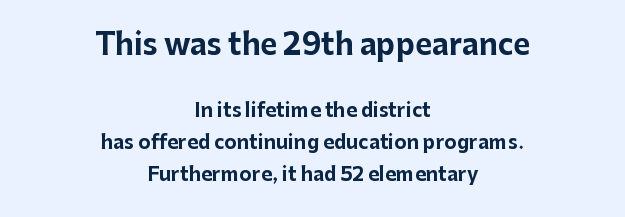
Q: Is the text bold? A: Yes.
Q: Is the text italic (slanted)? A: No, it is upright.
Q: Is the typeface a serif or a sans-serif typeface? A: Sans-serif.
Q: Is the text underlined? A: No.
Q: How is the paragraph aligned? A: Centered.
Q: Is the spacing between letters normal or unusually wide? A: Normal.
Q: Is the spacing between lines tight, normal or loose? A: Normal.
Q: Which block of text is set in a larger size, the first (top) or the second (bottom)? A: The first (top) one.
Q: Width (condensed, normal, or wide)? A: Normal.
Q: Stroke contrast? A: Low.
Q: x-height? A: Medium.
Q: Monospaced? A: No.
